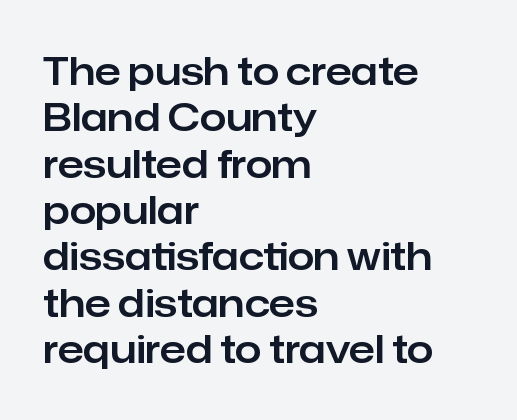
{"serif": "no", "italic": "no", "width": "normal", "stroke_contrast": "low", "x_height": "medium", "monospaced": "no", "underline": "no", "align": "left", "line_spacing_ratio": 1.22, "letter_spacing": "normal", "letter_spacing_em": 0.0, "glyph_px": 38}
